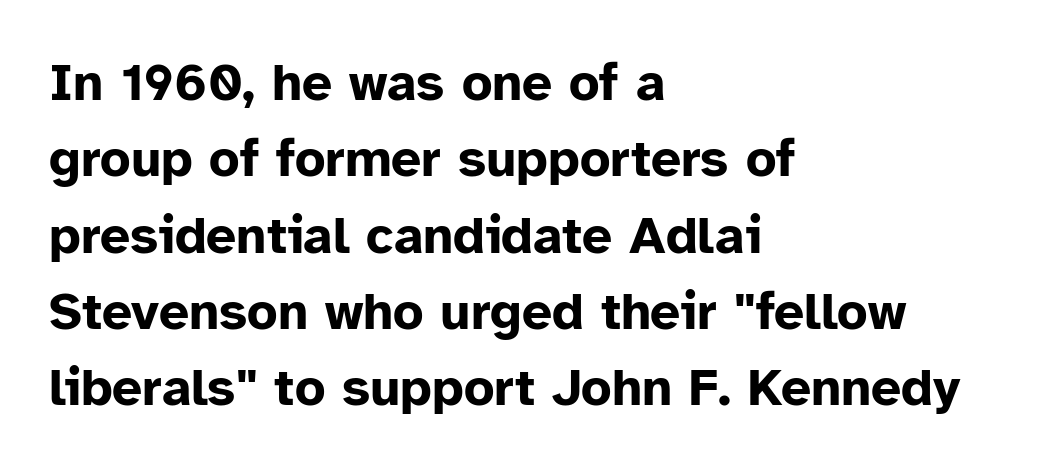
{"serif": "no", "italic": "no", "bold": "yes", "weight": "bold", "width": "normal", "stroke_contrast": "low", "x_height": "medium", "monospaced": "no", "underline": "no", "align": "left", "line_spacing": "normal", "line_spacing_ratio": 1.44, "letter_spacing": "normal", "letter_spacing_em": 0.0, "glyph_px": 53}
